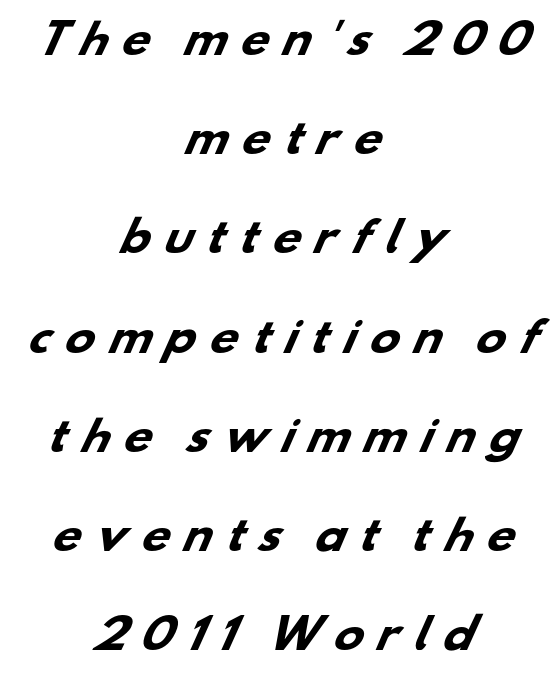
The image shows 40 px heavy, wide sans-serif type; set centered, loose line spacing (2.48x), unusually wide letter spacing (+0.31 em), not underlined; low stroke contrast and a small x-height.
